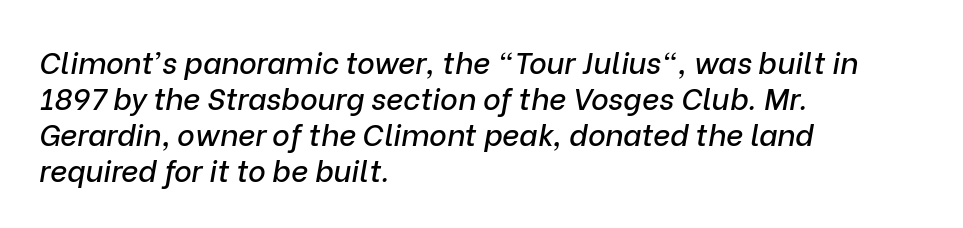
Nothing unusual about the tracking: characters are spaced as the font intends. Notice how the passage keeps a crisp vertical edge on the left only. A bare baseline throughout the passage. Style check: oblique. A typesetter would call this proportional, since set widths differ per character.
